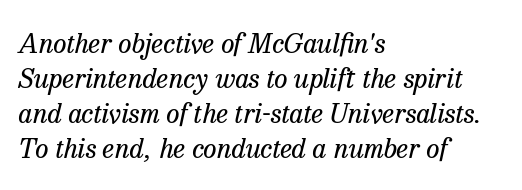
One-word summary of the alignment: left. You could call the tracking neutral — neither tight nor loose. The specimen omits any rule beneath the text block's lines. Summary of weight: not heavy and not bold.
